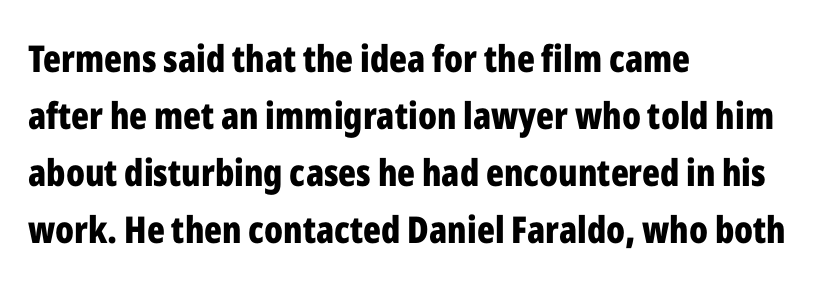
The image shows 37 px bold, condensed sans-serif type, upright; set left-aligned, normal line spacing (1.54x), normal letter spacing, not underlined; low stroke contrast and a medium x-height.
